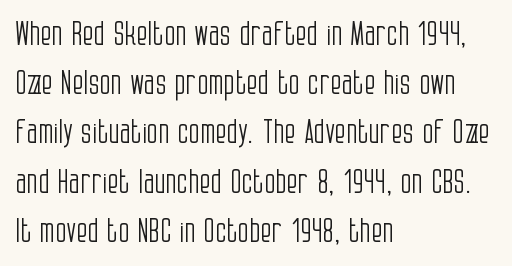
Q: Is the text bold? A: No.
Q: Is the text italic (slanted)? A: No, it is upright.
Q: Is the typeface a serif or a sans-serif typeface? A: Sans-serif.
Q: Is the text underlined? A: No.
Q: How is the paragraph aligned? A: Left-aligned.
Q: Is the spacing between letters normal or unusually wide? A: Normal.
Q: Is the spacing between lines tight, normal or loose? A: Normal.
Q: Width (condensed, normal, or wide)? A: Condensed.
Q: Stroke contrast? A: Low.
Q: x-height? A: Large.
Q: Monospaced? A: No.
